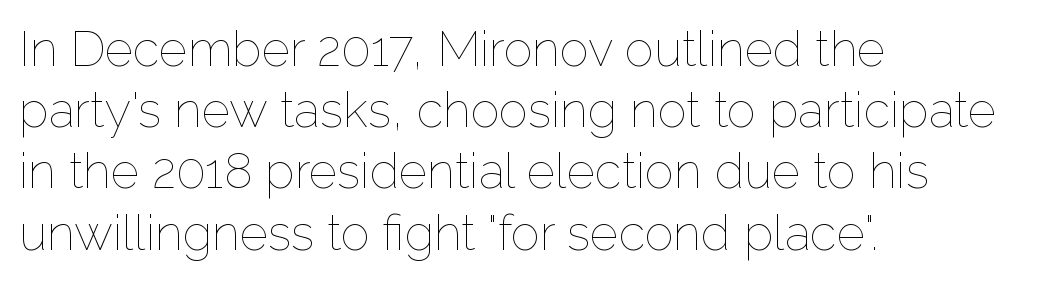
{"italic": "no", "bold": "no", "weight": "thin", "width": "normal", "stroke_contrast": "low", "x_height": "medium", "monospaced": "no", "underline": "no", "align": "left", "line_spacing": "normal", "line_spacing_ratio": 1.25, "letter_spacing": "normal", "letter_spacing_em": 0.0, "glyph_px": 49}
